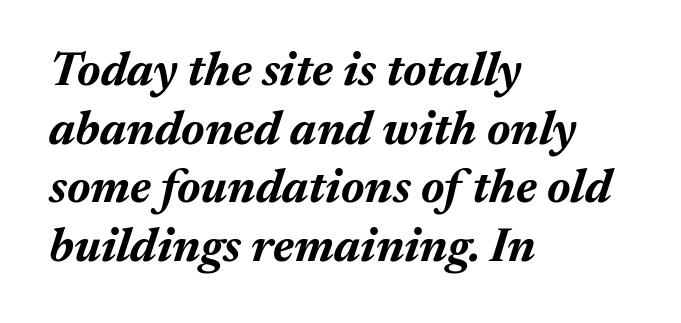
{"italic": "yes", "lean": "right", "slant_degrees": 17, "bold": "yes", "weight": "bold", "width": "normal", "stroke_contrast": "medium", "x_height": "medium", "monospaced": "no", "underline": "no", "align": "left", "line_spacing_ratio": 1.22, "letter_spacing": "normal", "letter_spacing_em": 0.0, "glyph_px": 48}
